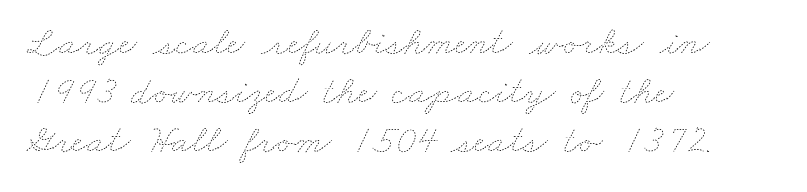
{"bold": "no", "weight": "thin", "width": "wide", "stroke_contrast": "low", "x_height": "small", "monospaced": "no", "underline": "no", "align": "left", "line_spacing_ratio": 1.22, "letter_spacing": "normal", "letter_spacing_em": 0.0, "glyph_px": 40}
